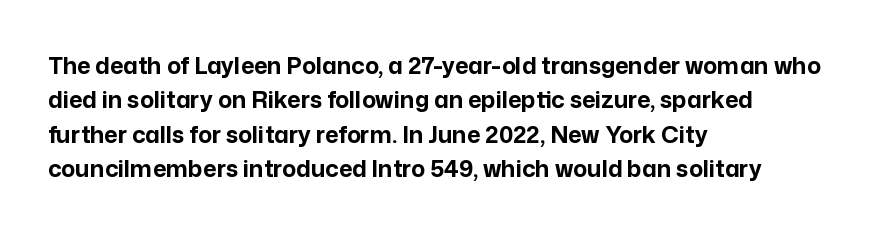
Q: Is the text bold? A: Yes.
Q: Is the text italic (slanted)? A: No, it is upright.
Q: Is the text underlined? A: No.
Q: How is the paragraph aligned? A: Left-aligned.
Q: Is the spacing between letters normal or unusually wide? A: Normal.
Q: Is the spacing between lines tight, normal or loose? A: Normal.
